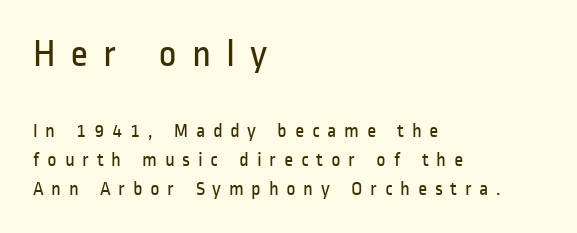
One-word summary of the alignment: left. Is this a heavy cut? Hardly; it is regular or lighter. The text was rendered using a sans face with plain stroke endings. Only glyphs here, with clear space below each row. These lines are rendered in a variable-pitch font.
